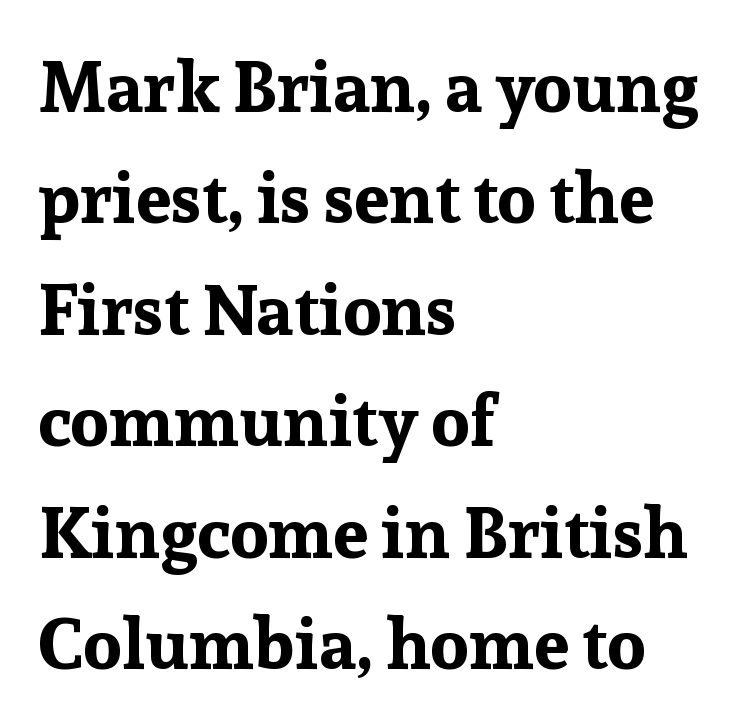
Varying glyph widths throughout — classic text-font behaviour. Typographic density is high because the face is bold. No italicization has been applied; the sample stays upright. Line beginnings align vertically; line endings do not.
